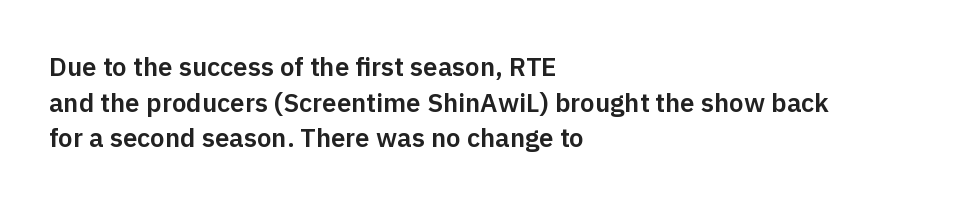
Compared with a centered layout, this one pins lines to the left instead. These lines were composed using upright roman letters. The type is set solid horizontally, with unmodified tracking. Vertical spacing — default. A bare baseline throughout the passage.
